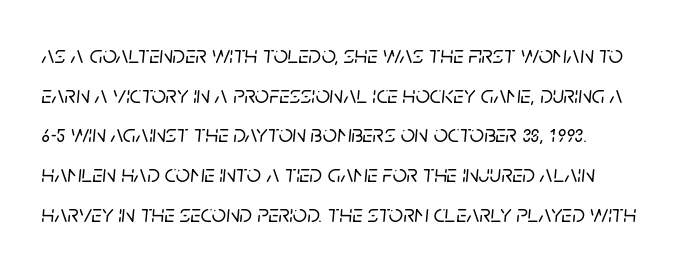
Descender tails drop into unmarked territory. The specimen reads as italic at a glance. Observe the ordinary spacing: letters are neighbours, not strangers. Successive baselines arrive at the customary interval. These lines stack with their left ends in a neat column.
